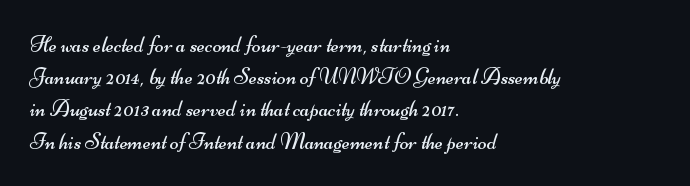
{"bold": "no", "underline": "no", "align": "left", "line_spacing": "normal", "line_spacing_ratio": 1.4, "letter_spacing": "normal", "letter_spacing_em": 0.0, "glyph_px": 23}
